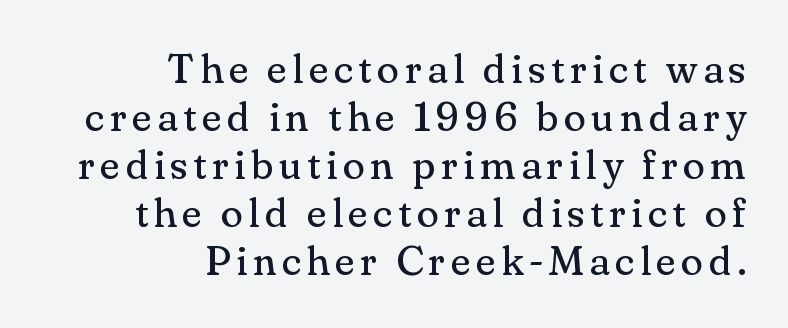
Q: Is the text bold? A: No.
Q: Is the text italic (slanted)? A: No, it is upright.
Q: Is the typeface a serif or a sans-serif typeface? A: Serif.
Q: Is the text underlined? A: No.
Q: How is the paragraph aligned? A: Right-aligned.
Q: Width (condensed, normal, or wide)? A: Normal.
Q: Stroke contrast? A: Medium.
Q: x-height? A: Small.
Q: Monospaced? A: No.
